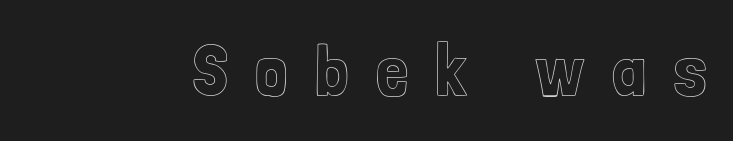
The image shows 72 px condensed type, upright; set unusually wide letter spacing (+0.38 em), not underlined; a medium x-height.
